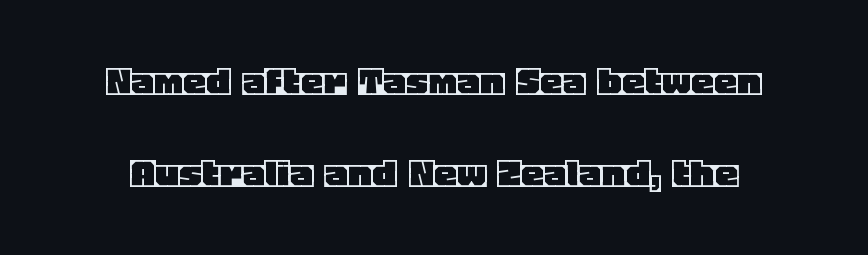
The image shows 46 px text type, upright; set loose line spacing (1.99x), normal letter spacing, not underlined; a large x-height.
